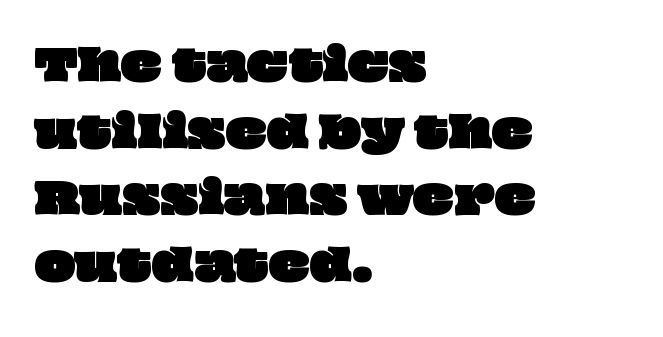
Here the designer chose a conventional face with non-uniform glyph widths. Quick note: underline off. Words appear dense and cohesive because spacing is normal. The rows are spaced the way most documents space them. The rag falls on the right side of this text block.
